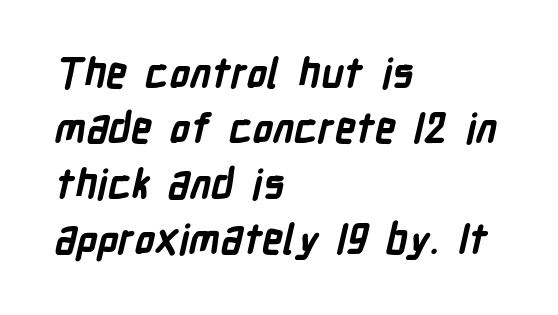
Q: Is the text bold? A: Yes.
Q: Is the typeface a serif or a sans-serif typeface? A: Sans-serif.
Q: Is the text underlined? A: No.
Q: How is the paragraph aligned? A: Left-aligned.
Q: Is the spacing between letters normal or unusually wide? A: Normal.
Q: Is the spacing between lines tight, normal or loose? A: Normal.
Q: Width (condensed, normal, or wide)? A: Condensed.
Q: Stroke contrast? A: Low.
Q: x-height? A: Medium.
Q: Monospaced? A: No.
